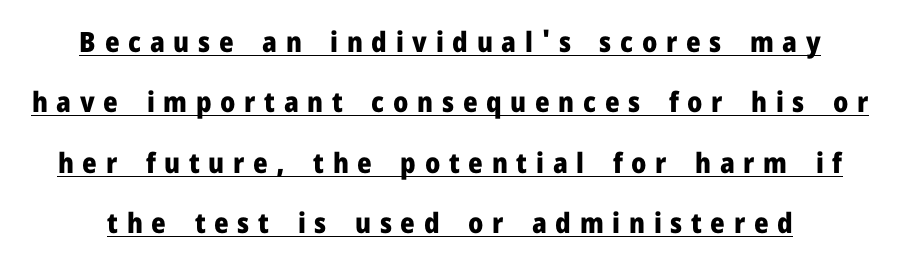
The image shows 28 px heavy sans-serif type, upright; set loose line spacing (2.16x), unusually wide letter spacing (+0.31 em), underlined; low stroke contrast and a medium x-height.
